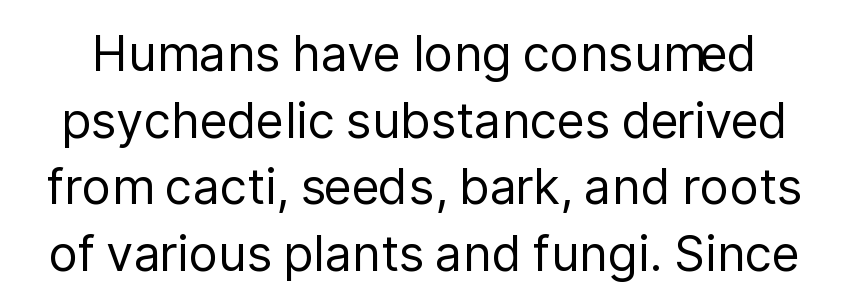
{"serif": "no", "italic": "no", "bold": "no", "weight": "regular", "width": "normal", "stroke_contrast": "low", "x_height": "medium", "monospaced": "no", "underline": "no", "line_spacing": "normal", "line_spacing_ratio": 1.36, "letter_spacing": "normal", "letter_spacing_em": 0.0, "glyph_px": 49}
